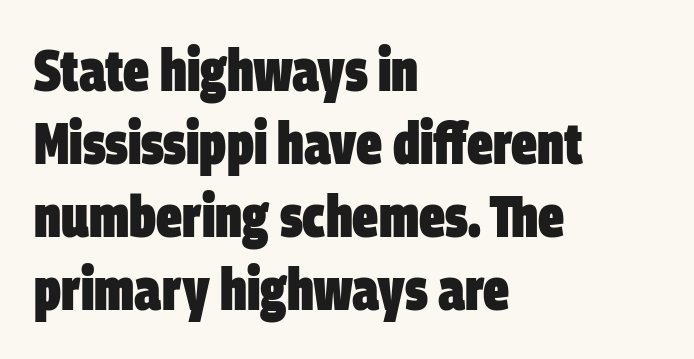
{"serif": "no", "bold": "yes", "weight": "heavy", "width": "condensed", "stroke_contrast": "low", "x_height": "large", "monospaced": "no", "underline": "no", "align": "left", "line_spacing": "normal", "line_spacing_ratio": 1.26, "letter_spacing": "normal", "letter_spacing_em": 0.0, "glyph_px": 58}
